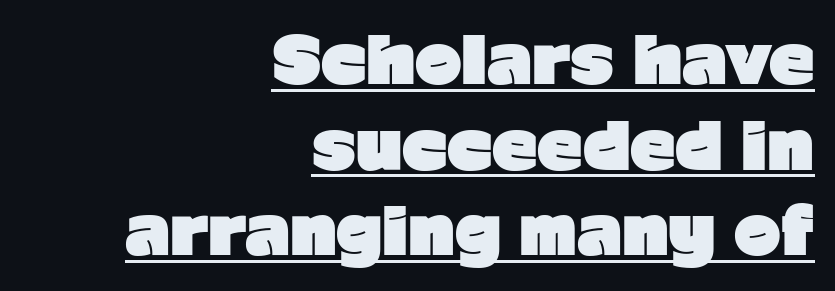
{"serif": "no", "italic": "no", "bold": "yes", "weight": "heavy", "width": "normal", "stroke_contrast": "low", "x_height": "medium", "monospaced": "no", "underline": "yes", "align": "right", "line_spacing": "normal", "line_spacing_ratio": 1.36, "letter_spacing": "normal", "letter_spacing_em": 0.0, "glyph_px": 63}
